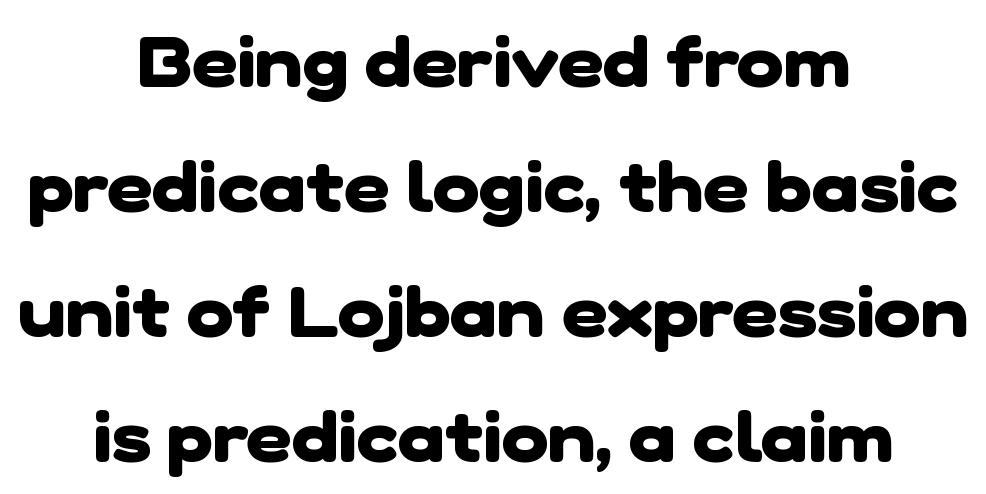
Q: Is the text bold? A: Yes.
Q: Is the typeface a serif or a sans-serif typeface? A: Sans-serif.
Q: Is the text underlined? A: No.
Q: How is the paragraph aligned? A: Centered.
Q: Is the spacing between letters normal or unusually wide? A: Normal.
Q: Width (condensed, normal, or wide)? A: Normal.
Q: Stroke contrast? A: Low.
Q: x-height? A: Medium.
Q: Monospaced? A: No.
